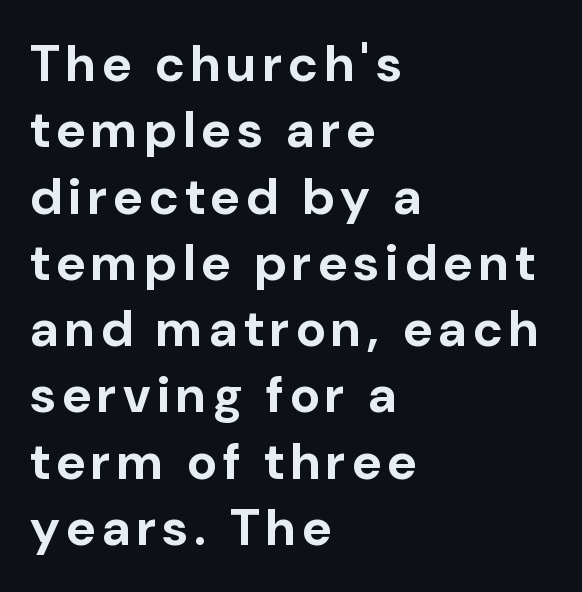
Q: Is the text bold? A: Yes.
Q: Is the text italic (slanted)? A: No, it is upright.
Q: Is the typeface a serif or a sans-serif typeface? A: Sans-serif.
Q: Is the text underlined? A: No.
Q: How is the paragraph aligned? A: Left-aligned.
Q: Is the spacing between lines tight, normal or loose? A: Normal.
Q: Width (condensed, normal, or wide)? A: Normal.
Q: Stroke contrast? A: Low.
Q: x-height? A: Medium.
Q: Monospaced? A: No.
